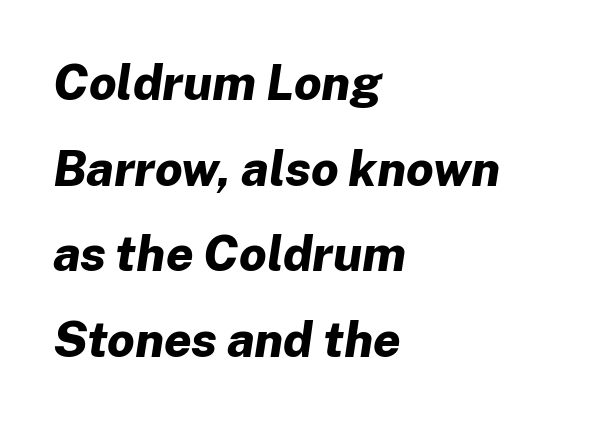
{"italic": "yes", "lean": "right", "slant_degrees": 8, "bold": "yes", "weight": "bold", "width": "normal", "stroke_contrast": "low", "x_height": "medium", "monospaced": "no", "underline": "no", "align": "left", "line_spacing_ratio": 1.75, "letter_spacing": "normal", "letter_spacing_em": 0.0, "glyph_px": 49}
